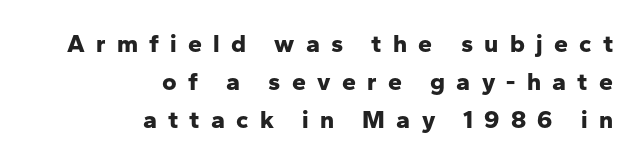
{"italic": "no", "bold": "yes", "underline": "no", "align": "right", "line_spacing": "normal", "line_spacing_ratio": 1.52, "letter_spacing": "wide", "letter_spacing_em": 0.45, "glyph_px": 25}
